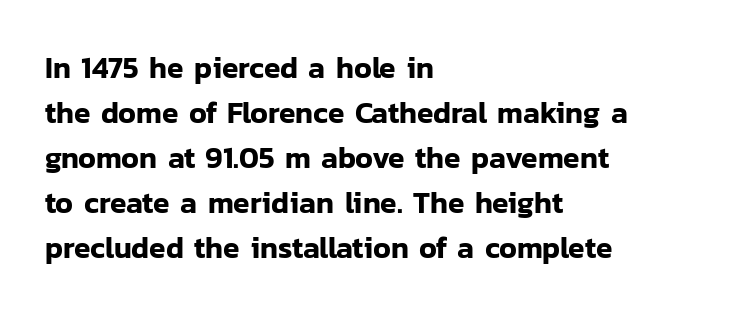
{"serif": "no", "italic": "no", "width": "normal", "stroke_contrast": "low", "x_height": "medium", "monospaced": "no", "underline": "no", "align": "left", "line_spacing": "normal", "line_spacing_ratio": 1.5, "letter_spacing": "normal", "letter_spacing_em": 0.0, "glyph_px": 30}
